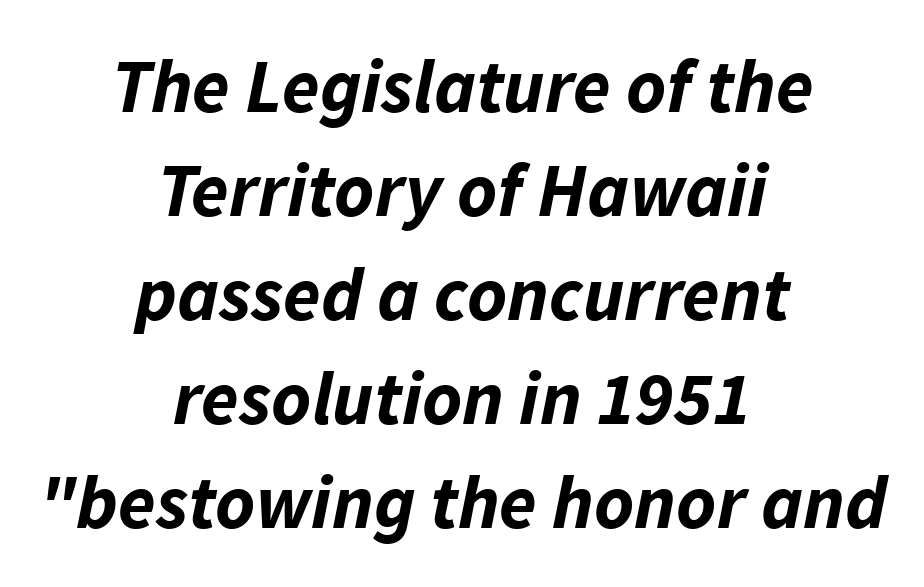
Q: Is the text bold? A: Yes.
Q: Is the text italic (slanted)? A: Yes, it leans right by about 11 degrees.
Q: Is the text underlined? A: No.
Q: How is the paragraph aligned? A: Centered.
Q: Is the spacing between letters normal or unusually wide? A: Normal.
Q: Is the spacing between lines tight, normal or loose? A: Normal.
Q: Width (condensed, normal, or wide)? A: Normal.
Q: Stroke contrast? A: Low.
Q: x-height? A: Medium.
Q: Monospaced? A: No.
